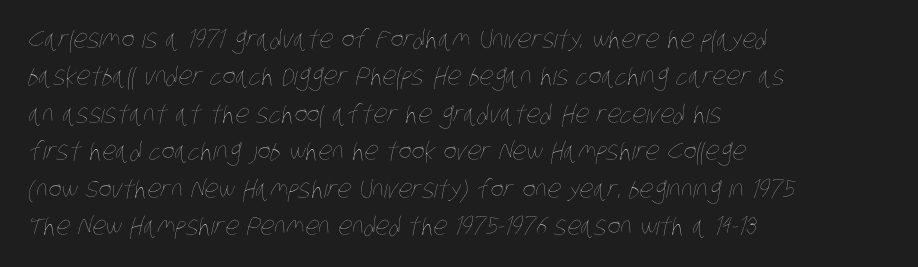
Tracking value appears to be zero — textbook default spacing. The paragraph shown leans on its left margin. Bare-footed words on every line. Notice how descenders clear the ascenders below comfortably — that's standard leading. The strokes carry an ordinary text weight at most.
